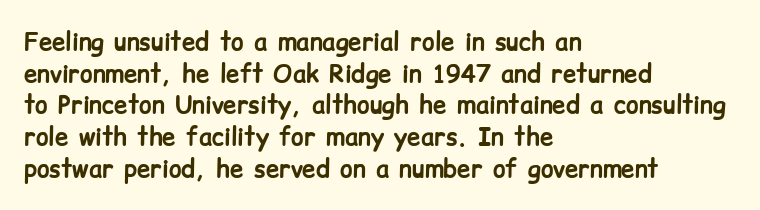
The image shows 24 px bold type, upright; set left-aligned, normal line spacing (1.32x), normal letter spacing, not underlined.
